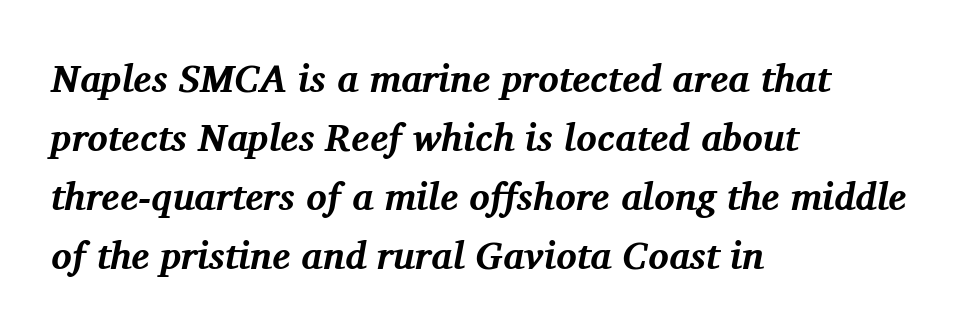
Q: Is the text bold? A: Yes.
Q: Is the text italic (slanted)? A: Yes, it leans right by about 11 degrees.
Q: Is the typeface a serif or a sans-serif typeface? A: Serif.
Q: Is the text underlined? A: No.
Q: How is the paragraph aligned? A: Left-aligned.
Q: Is the spacing between letters normal or unusually wide? A: Normal.
Q: Is the spacing between lines tight, normal or loose? A: Normal.
Q: Width (condensed, normal, or wide)? A: Normal.
Q: Stroke contrast? A: Medium.
Q: x-height? A: Medium.
Q: Monospaced? A: No.
